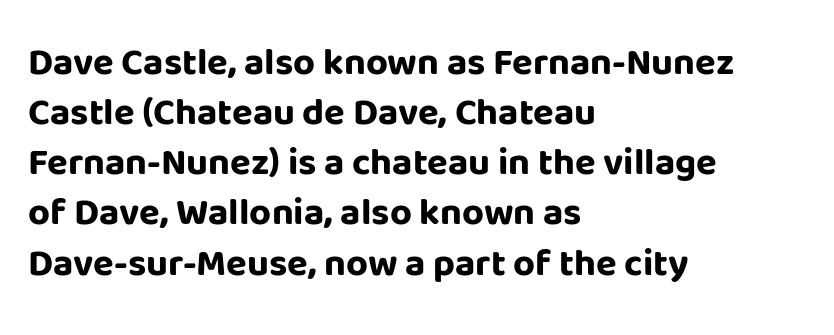
The image shows 38 px bold sans-serif type, upright; set left-aligned, normal line spacing (1.32x), normal letter spacing, not underlined; low stroke contrast and a large x-height.
